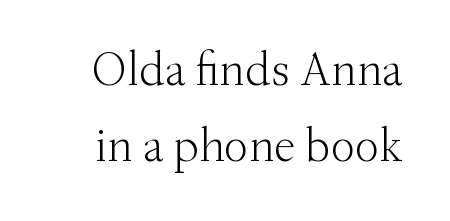
{"serif": "yes", "italic": "no", "bold": "no", "weight": "light", "width": "normal", "stroke_contrast": "medium", "x_height": "small", "monospaced": "no", "underline": "no", "line_spacing": "normal", "line_spacing_ratio": 1.56, "letter_spacing": "normal", "letter_spacing_em": 0.0, "glyph_px": 49}
